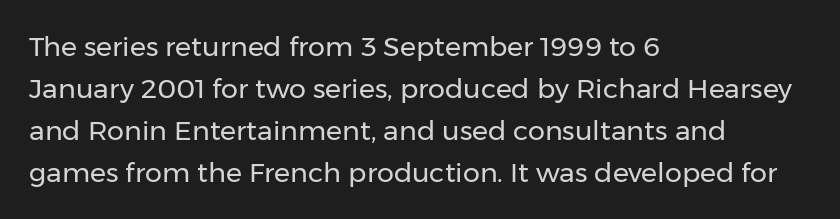
Q: Is the text bold? A: No.
Q: Is the text italic (slanted)? A: No, it is upright.
Q: Is the text underlined? A: No.
Q: How is the paragraph aligned? A: Left-aligned.
Q: Is the spacing between letters normal or unusually wide? A: Normal.
Q: Is the spacing between lines tight, normal or loose? A: Normal.
